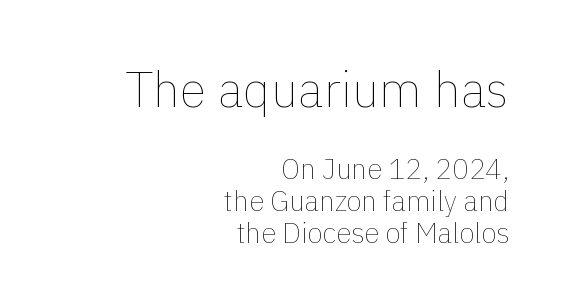
The image shows 49 px thin type, upright; set right-aligned, tight line spacing (1.14x), normal letter spacing, not underlined; the first (top) block is 1.75x larger; low stroke contrast and a medium x-height.
